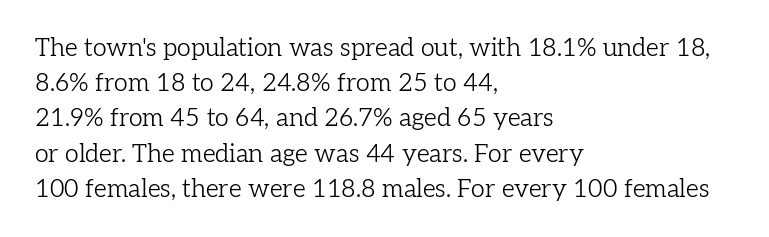
{"italic": "no", "bold": "no", "underline": "no", "align": "left", "line_spacing": "normal", "line_spacing_ratio": 1.41, "letter_spacing": "normal", "letter_spacing_em": 0.0, "glyph_px": 25}
